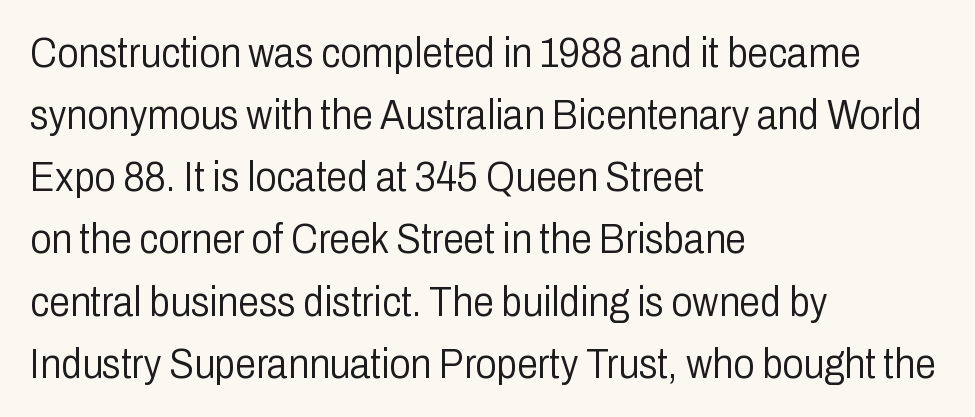
The words here are not underlined. Leading matches the norm, producing a regular column. What kind of face is this? One without serifs — a sans. These lines are set flush left with a ragged right edge. The lettering holds an erect, upright posture throughout.
